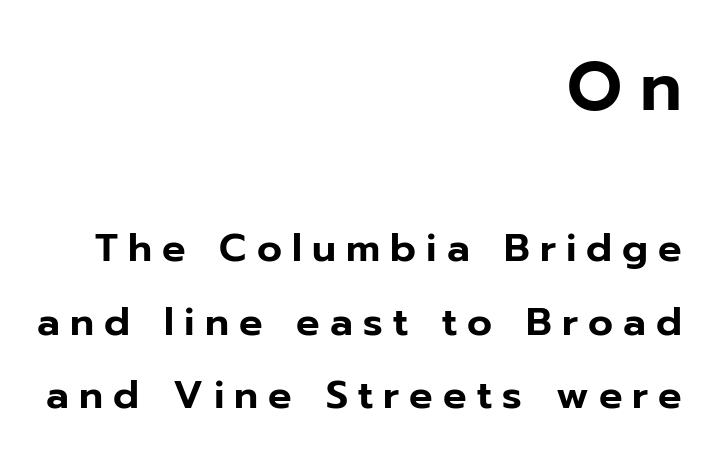
Q: Is the text italic (slanted)? A: No, it is upright.
Q: Is the typeface a serif or a sans-serif typeface? A: Sans-serif.
Q: Is the text underlined? A: No.
Q: How is the paragraph aligned? A: Right-aligned.
Q: Is the spacing between letters normal or unusually wide? A: Unusually wide.
Q: Which block of text is set in a larger size, the first (top) or the second (bottom)? A: The first (top) one.
Q: Width (condensed, normal, or wide)? A: Normal.
Q: Stroke contrast? A: Low.
Q: x-height? A: Medium.
Q: Monospaced? A: No.
